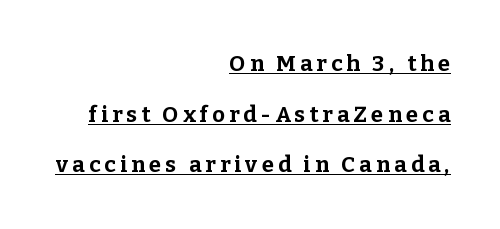
{"italic": "no", "bold": "yes", "underline": "yes", "align": "right", "line_spacing": "loose", "line_spacing_ratio": 2.3, "glyph_px": 22}
